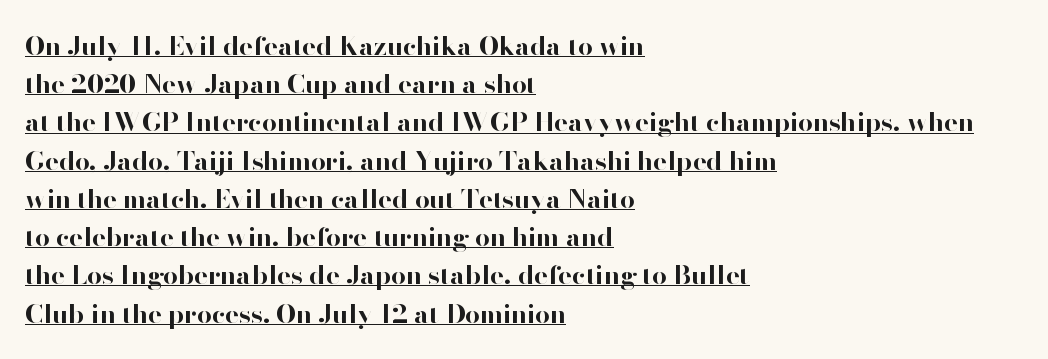
{"italic": "no", "bold": "yes", "underline": "yes", "align": "left", "line_spacing": "normal", "line_spacing_ratio": 1.47, "letter_spacing": "normal", "letter_spacing_em": 0.0, "glyph_px": 26}
